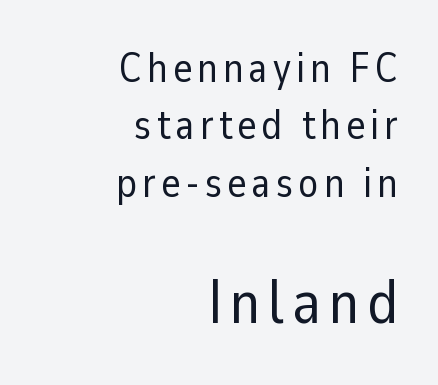
The image shows 61 px regular-weight sans-serif type, upright; set right-aligned, normal line spacing (1.4x), not underlined; the second (bottom) block is 1.49x larger; low stroke contrast and a medium x-height.
